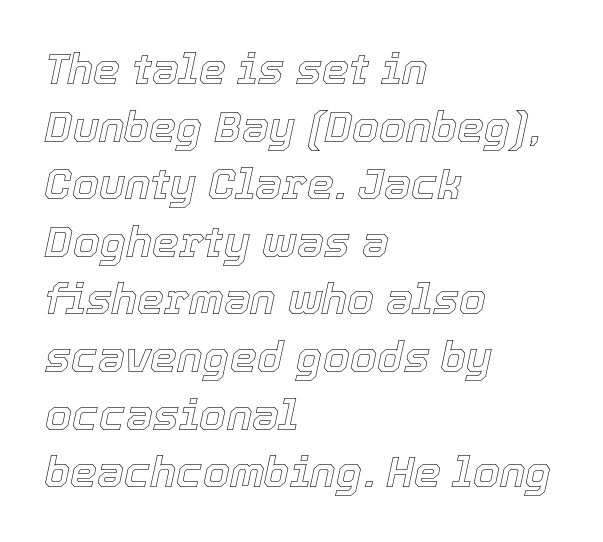
The image shows 43 px text type, italic (leaning right); set left-aligned, normal line spacing (1.34x), normal letter spacing, not underlined; a medium x-height.
